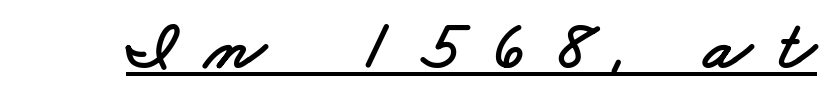
The image shows 70 px wide sans-serif type; set unusually wide letter spacing (+0.4 em), underlined; low stroke contrast and a small x-height.
